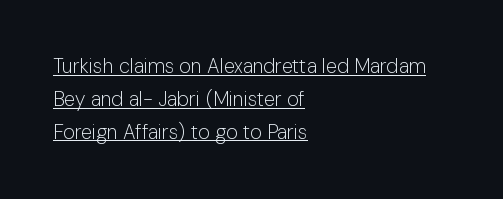
The image shows 20 px text type, upright; set left-aligned, normal line spacing (1.64x), normal letter spacing, underlined.
